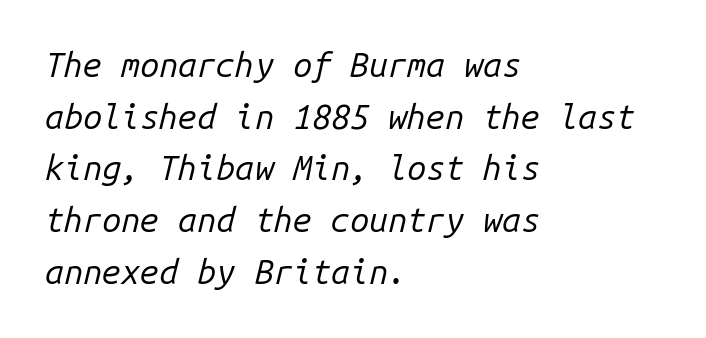
{"italic": "yes", "lean": "right", "slant_degrees": 14, "bold": "no", "weight": "regular", "width": "normal", "stroke_contrast": "low", "x_height": "medium", "monospaced": "yes", "underline": "no", "align": "left", "line_spacing": "normal", "line_spacing_ratio": 1.52, "letter_spacing": "normal", "letter_spacing_em": 0.0, "glyph_px": 34}
